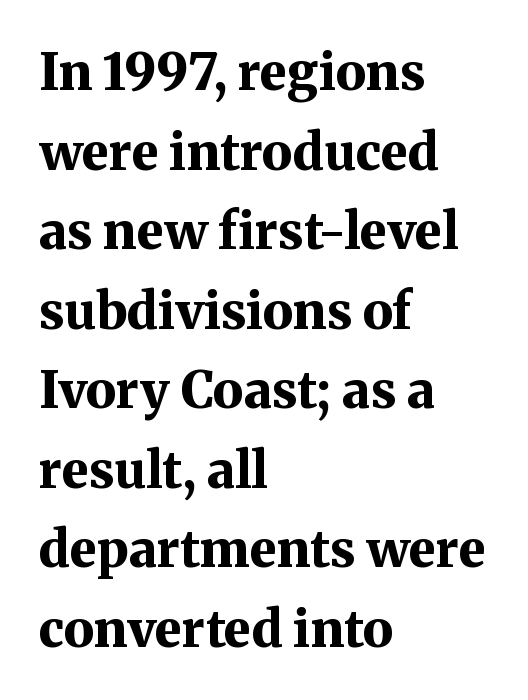
The image shows 51 px bold serif type, upright; set left-aligned, normal line spacing (1.56x), normal letter spacing, not underlined; medium stroke contrast and a medium x-height.
